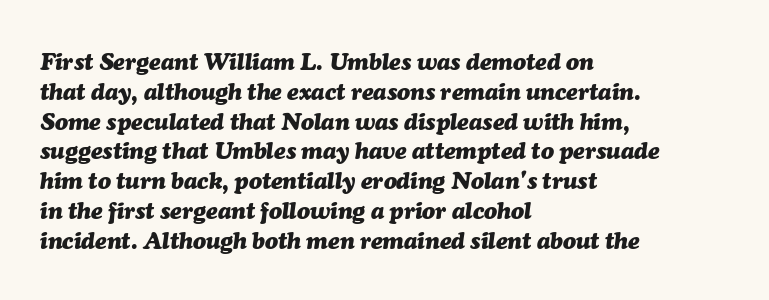
Q: Is the text bold? A: Yes.
Q: Is the text italic (slanted)? A: Yes, it leans right by about 7 degrees.
Q: Is the text underlined? A: No.
Q: How is the paragraph aligned? A: Left-aligned.
Q: Is the spacing between letters normal or unusually wide? A: Normal.
